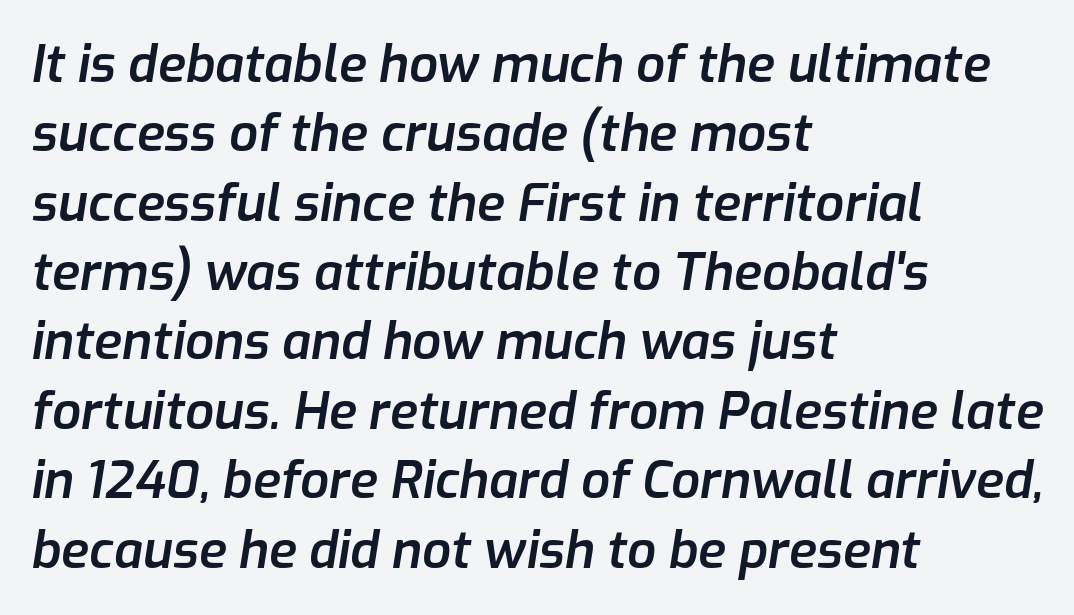
{"italic": "yes", "lean": "right", "slant_degrees": 9, "bold": "semi", "weight": "semibold", "width": "normal", "stroke_contrast": "low", "x_height": "medium", "monospaced": "no", "underline": "no", "align": "left", "line_spacing": "normal", "line_spacing_ratio": 1.36, "letter_spacing": "normal", "letter_spacing_em": 0.0, "glyph_px": 51}
